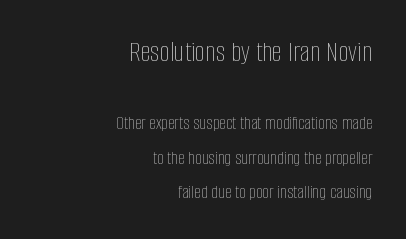
The image shows 29 px thin, condensed type, upright; set right-aligned, line spacing 1.84x, normal letter spacing, not underlined; the first (top) block is 1.53x larger; low stroke contrast and a large x-height.
